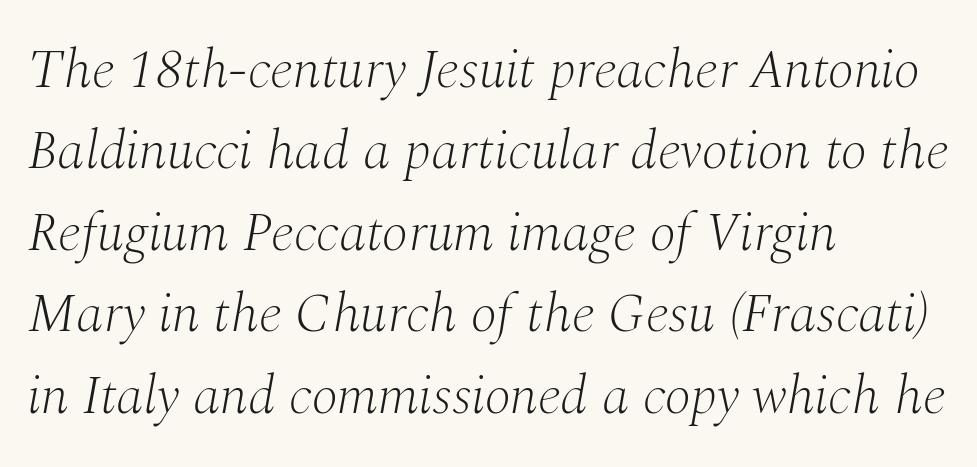
The image shows 55 px light serif type, italic (leaning right); set left-aligned, normal line spacing (1.48x), normal letter spacing, not underlined; medium stroke contrast and a medium x-height.
